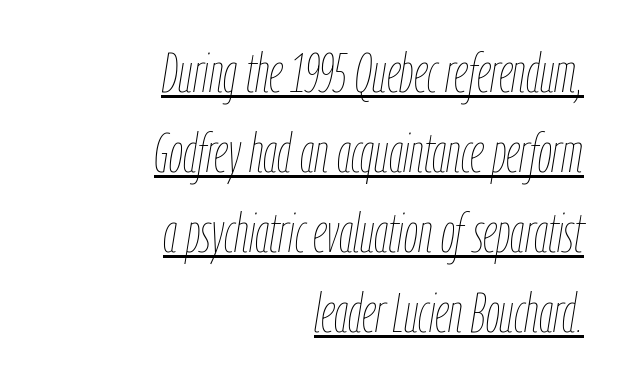
{"italic": "yes", "lean": "right", "slant_degrees": 9, "bold": "no", "weight": "thin", "width": "condensed", "stroke_contrast": "low", "x_height": "medium", "monospaced": "no", "underline": "yes", "align": "right", "line_spacing": "normal", "line_spacing_ratio": 1.43, "letter_spacing": "normal", "letter_spacing_em": 0.0, "glyph_px": 56}
